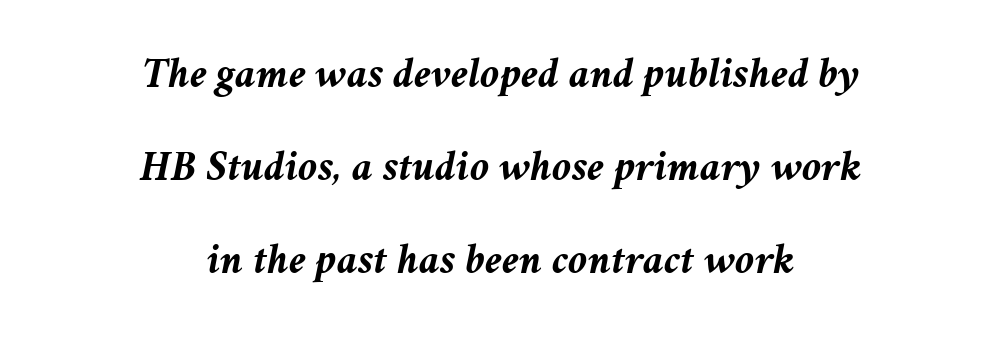
Letter spacing: default. Here the designer chose a conventional face with non-uniform glyph widths. Lines of text with bare space underneath. The whole block is typeset with a tilt. A great deal of white space separates one row of letters from the next. Heavy-handed strokes throughout: this text is bold.
